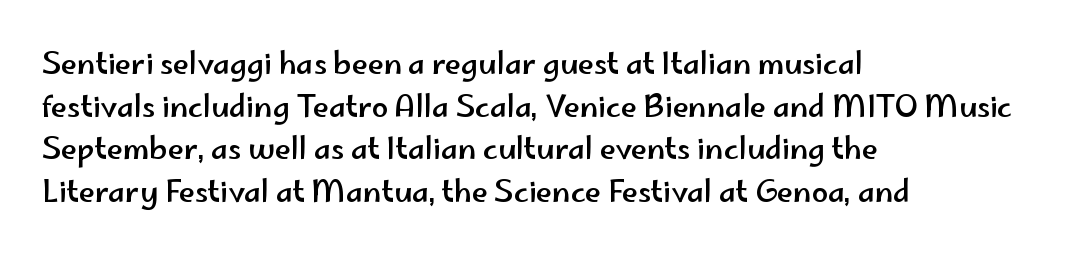
The lines sit at an ordinary, default distance from one another. Does extra space separate the letters? No, they use regular spacing. Spacing verdict: proportional, widths tailored to each character. You can tell it's not italic because the verticals are truly vertical. A clean baseline with only descenders dipping below it.
